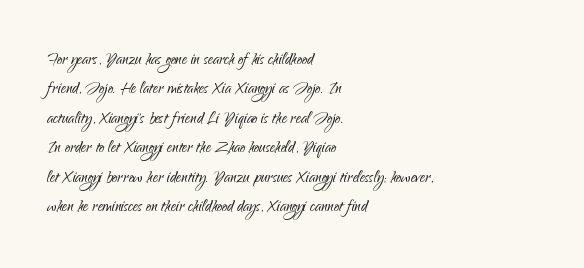
{"bold": "no", "underline": "no", "align": "left", "line_spacing": "normal", "line_spacing_ratio": 1.4, "letter_spacing": "normal", "letter_spacing_em": 0.0, "glyph_px": 21}
